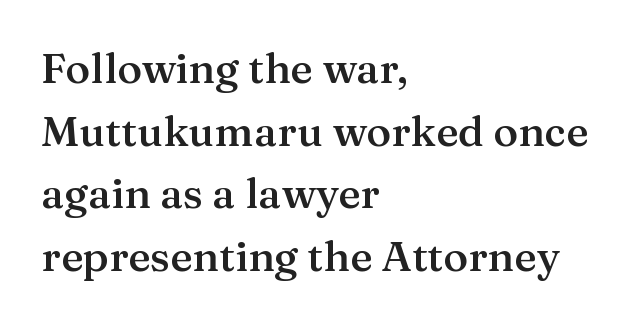
{"serif": "yes", "italic": "no", "bold": "semi", "weight": "semibold", "width": "normal", "stroke_contrast": "medium", "x_height": "medium", "monospaced": "no", "underline": "no", "align": "left", "line_spacing": "normal", "line_spacing_ratio": 1.49, "letter_spacing": "normal", "letter_spacing_em": 0.0, "glyph_px": 42}
